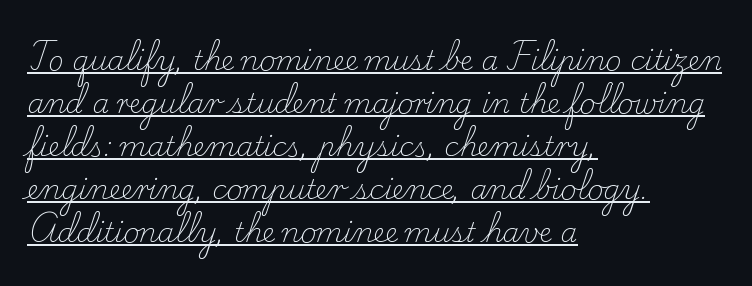
Q: Is the text bold? A: No.
Q: Is the text italic (slanted)? A: Yes.
Q: Is the text underlined? A: Yes.
Q: How is the paragraph aligned? A: Left-aligned.
Q: Is the spacing between letters normal or unusually wide? A: Normal.
Q: Is the spacing between lines tight, normal or loose? A: Normal.
